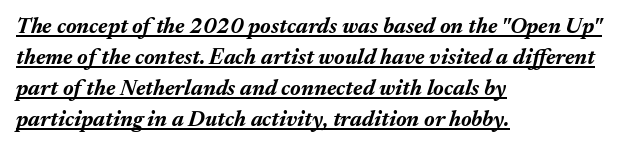
{"italic": "yes", "lean": "right", "slant_degrees": 17, "bold": "yes", "underline": "yes", "align": "left", "line_spacing": "normal", "line_spacing_ratio": 1.41, "letter_spacing": "normal", "letter_spacing_em": 0.0, "glyph_px": 22}
